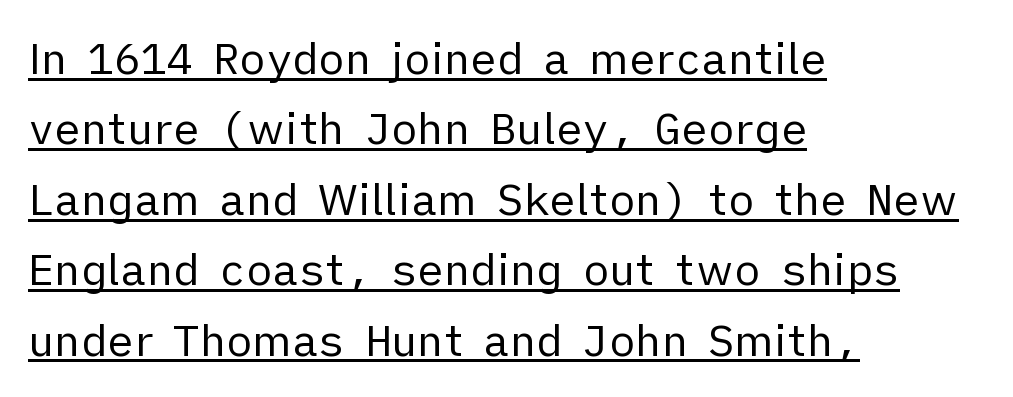
Q: Is the text bold? A: No.
Q: Is the text italic (slanted)? A: No, it is upright.
Q: Is the typeface a serif or a sans-serif typeface? A: Sans-serif.
Q: Is the text underlined? A: Yes.
Q: How is the paragraph aligned? A: Left-aligned.
Q: Is the spacing between letters normal or unusually wide? A: Normal.
Q: Is the spacing between lines tight, normal or loose? A: Normal.
Q: Width (condensed, normal, or wide)? A: Normal.
Q: Stroke contrast? A: Low.
Q: x-height? A: Medium.
Q: Monospaced? A: No.
